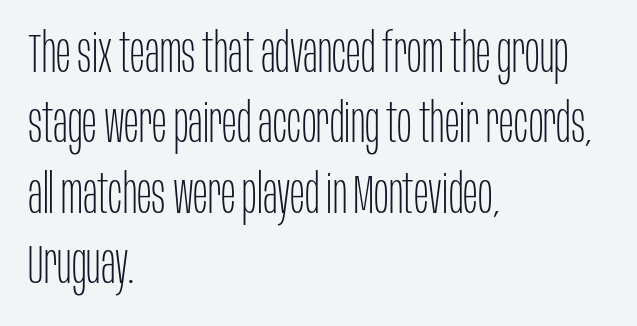
Q: Is the text bold? A: No.
Q: Is the text italic (slanted)? A: No, it is upright.
Q: Is the typeface a serif or a sans-serif typeface? A: Sans-serif.
Q: Is the text underlined? A: No.
Q: How is the paragraph aligned? A: Left-aligned.
Q: Is the spacing between letters normal or unusually wide? A: Normal.
Q: Is the spacing between lines tight, normal or loose? A: Normal.
Q: Width (condensed, normal, or wide)? A: Condensed.
Q: Stroke contrast? A: Low.
Q: x-height? A: Large.
Q: Monospaced? A: No.
